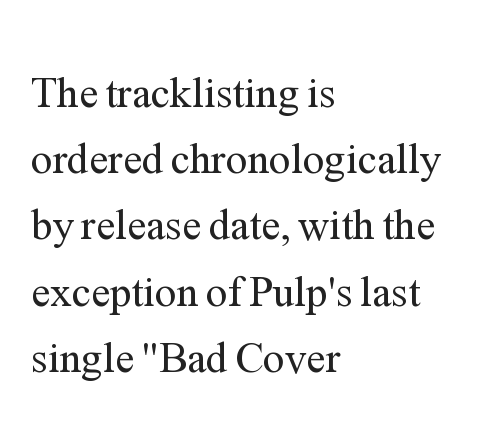
Q: Is the text bold? A: No.
Q: Is the text italic (slanted)? A: No, it is upright.
Q: Is the typeface a serif or a sans-serif typeface? A: Serif.
Q: Is the text underlined? A: No.
Q: How is the paragraph aligned? A: Left-aligned.
Q: Is the spacing between letters normal or unusually wide? A: Normal.
Q: Is the spacing between lines tight, normal or loose? A: Normal.
Q: Width (condensed, normal, or wide)? A: Normal.
Q: Stroke contrast? A: Medium.
Q: x-height? A: Medium.
Q: Monospaced? A: No.
